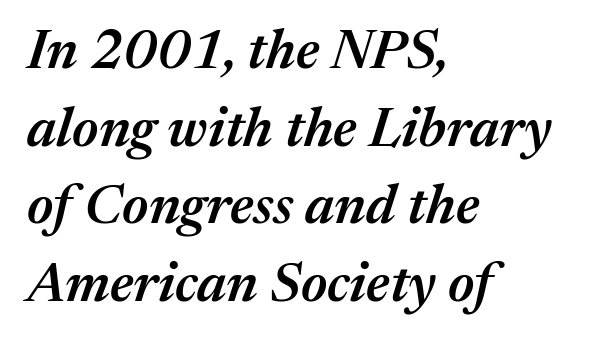
{"italic": "yes", "lean": "right", "slant_degrees": 17, "bold": "semi", "weight": "semibold", "width": "normal", "stroke_contrast": "medium", "x_height": "medium", "monospaced": "no", "underline": "no", "align": "left", "line_spacing": "normal", "line_spacing_ratio": 1.41, "letter_spacing": "normal", "letter_spacing_em": 0.0, "glyph_px": 55}
